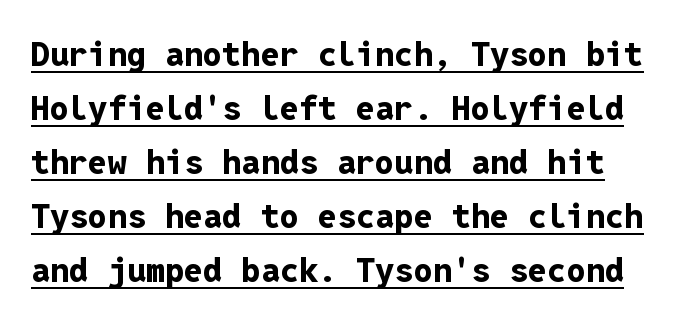
The image shows 34 px bold sans-serif type, upright, monospaced; set normal line spacing (1.59x), normal letter spacing, underlined; low stroke contrast and a medium x-height.
